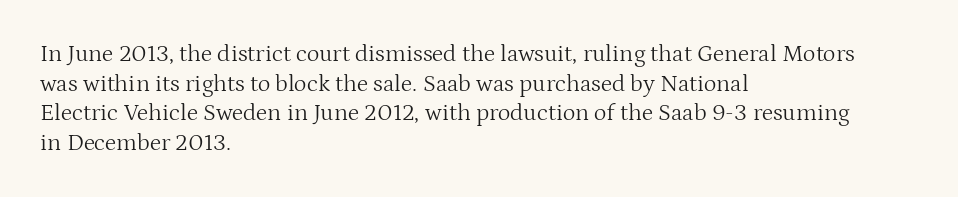
Words appear dense and cohesive because spacing is normal. Stem width sits at or under what a default text font uses. Honestly, there is no underline to notice here at all. The lettering stays uniformly vertical, giving the passage a roman look.
